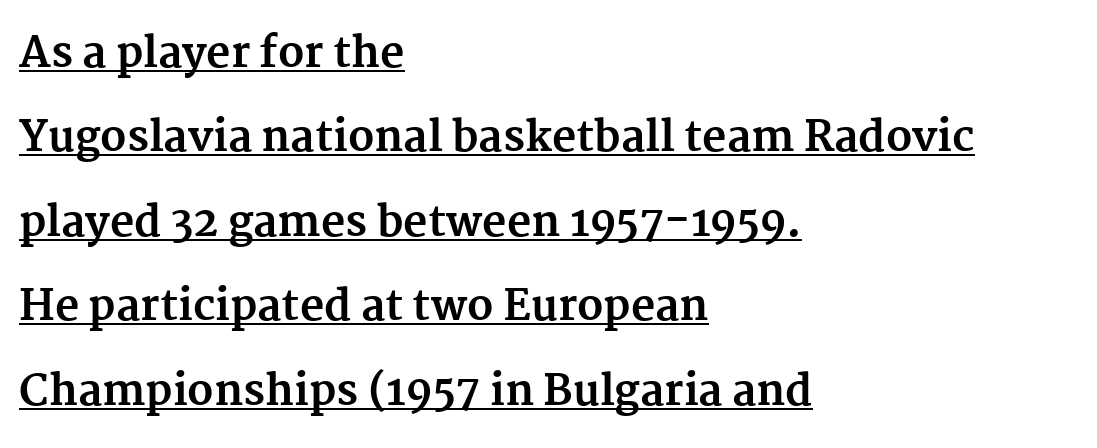
The image shows 42 px bold serif type, upright; set left-aligned, loose line spacing (2.01x), normal letter spacing, underlined; medium stroke contrast and a medium x-height.
